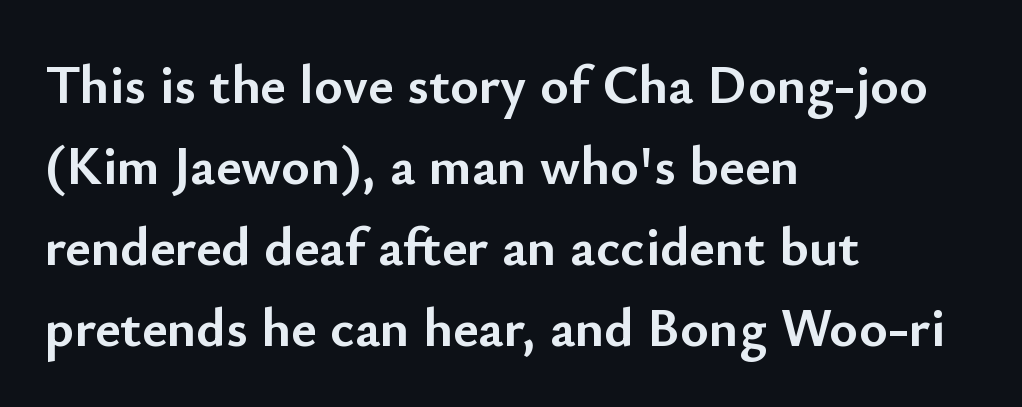
Q: Is the text bold? A: Yes.
Q: Is the text italic (slanted)? A: No, it is upright.
Q: Is the typeface a serif or a sans-serif typeface? A: Sans-serif.
Q: Is the text underlined? A: No.
Q: How is the paragraph aligned? A: Left-aligned.
Q: Is the spacing between letters normal or unusually wide? A: Normal.
Q: Is the spacing between lines tight, normal or loose? A: Normal.
Q: Width (condensed, normal, or wide)? A: Normal.
Q: Stroke contrast? A: Low.
Q: x-height? A: Small.
Q: Monospaced? A: No.
